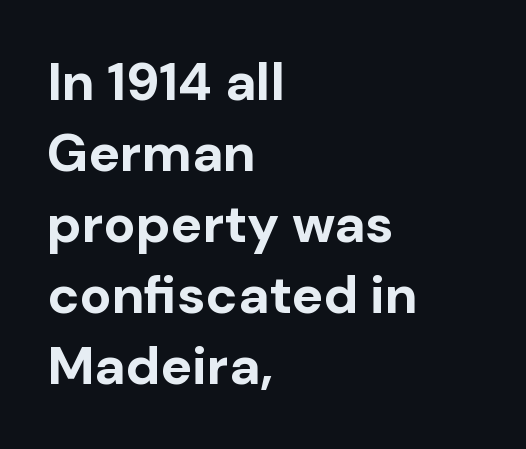
The image shows 53 px bold sans-serif type, upright; set left-aligned, normal line spacing (1.34x), normal letter spacing, not underlined; low stroke contrast and a medium x-height.
